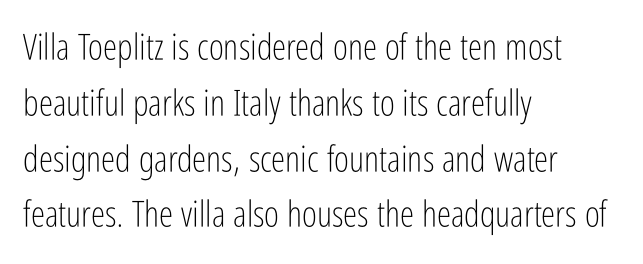
{"serif": "no", "italic": "no", "bold": "no", "weight": "light", "width": "condensed", "stroke_contrast": "low", "x_height": "medium", "monospaced": "no", "underline": "no", "align": "left", "line_spacing": "normal", "line_spacing_ratio": 1.55, "letter_spacing": "normal", "letter_spacing_em": 0.0, "glyph_px": 36}
